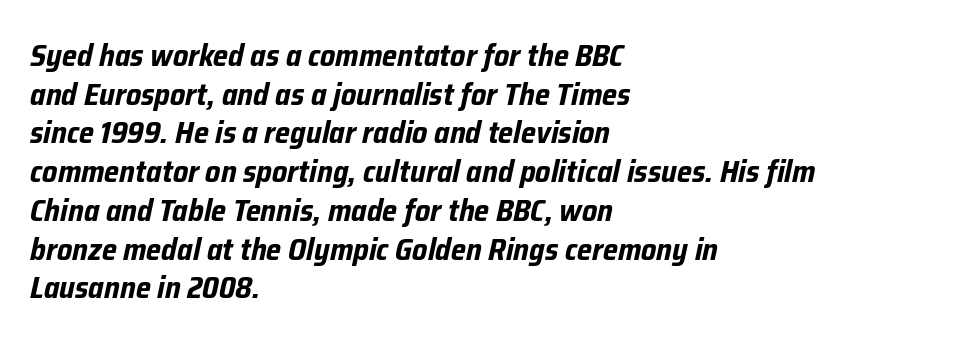
{"italic": "yes", "lean": "right", "slant_degrees": 12, "bold": "yes", "weight": "bold", "width": "condensed", "stroke_contrast": "low", "x_height": "medium", "monospaced": "no", "underline": "no", "align": "left", "line_spacing": "normal", "line_spacing_ratio": 1.25, "letter_spacing": "normal", "letter_spacing_em": 0.0, "glyph_px": 31}
